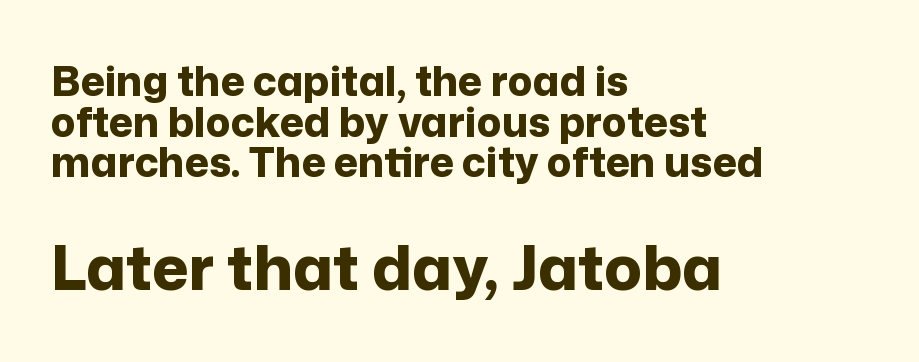
Q: Is the text bold? A: Yes.
Q: Is the text italic (slanted)? A: No, it is upright.
Q: Is the typeface a serif or a sans-serif typeface? A: Sans-serif.
Q: Is the text underlined? A: No.
Q: How is the paragraph aligned? A: Left-aligned.
Q: Is the spacing between letters normal or unusually wide? A: Normal.
Q: Is the spacing between lines tight, normal or loose? A: Tight.
Q: Which block of text is set in a larger size, the first (top) or the second (bottom)? A: The second (bottom) one.
Q: Width (condensed, normal, or wide)? A: Normal.
Q: Stroke contrast? A: Low.
Q: x-height? A: Medium.
Q: Monospaced? A: No.
